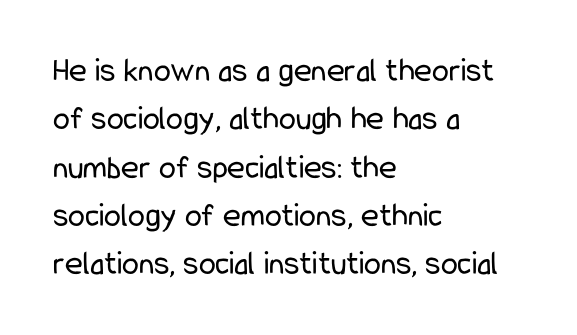
Q: Is the text bold? A: No.
Q: Is the text italic (slanted)? A: No, it is upright.
Q: Is the typeface a serif or a sans-serif typeface? A: Sans-serif.
Q: Is the text underlined? A: No.
Q: How is the paragraph aligned? A: Left-aligned.
Q: Is the spacing between letters normal or unusually wide? A: Normal.
Q: Is the spacing between lines tight, normal or loose? A: Normal.
Q: Width (condensed, normal, or wide)? A: Condensed.
Q: Stroke contrast? A: Low.
Q: x-height? A: Medium.
Q: Monospaced? A: No.
